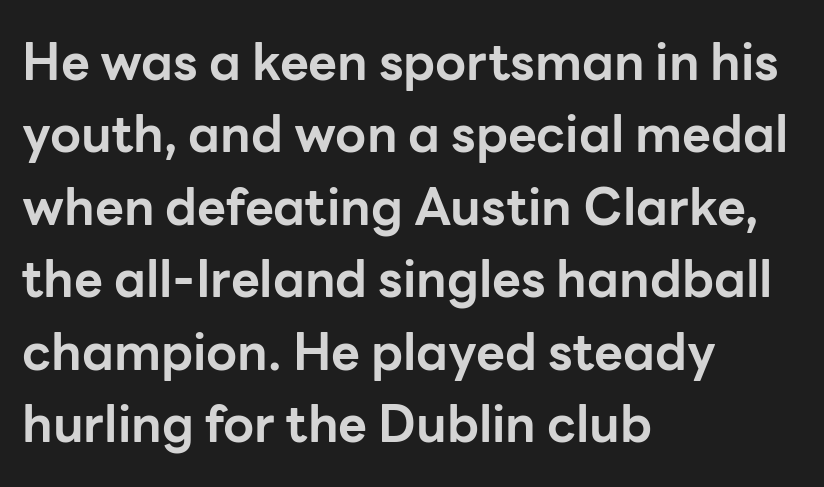
{"serif": "no", "italic": "no", "bold": "yes", "weight": "bold", "width": "normal", "stroke_contrast": "low", "x_height": "medium", "monospaced": "no", "underline": "no", "align": "left", "line_spacing": "normal", "line_spacing_ratio": 1.45, "letter_spacing": "normal", "letter_spacing_em": 0.0, "glyph_px": 50}
